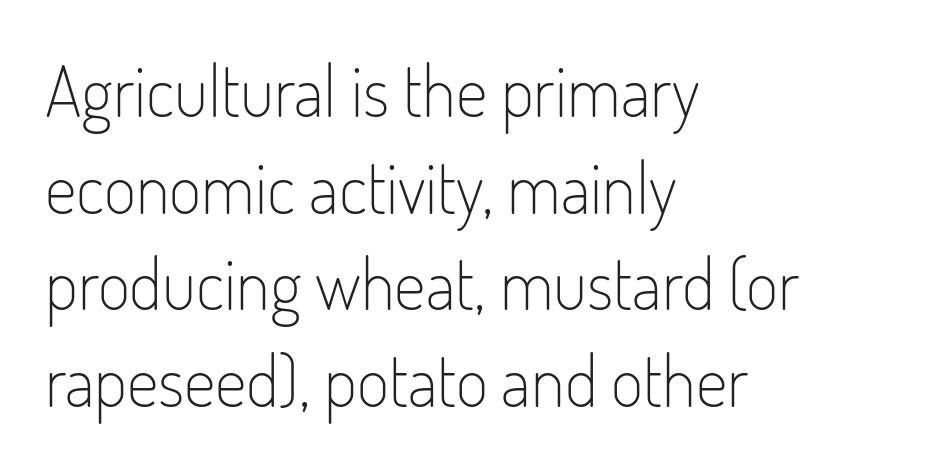
{"serif": "no", "italic": "no", "bold": "no", "weight": "light", "width": "condensed", "stroke_contrast": "low", "x_height": "small", "monospaced": "no", "underline": "no", "align": "left", "line_spacing": "normal", "line_spacing_ratio": 1.38, "letter_spacing": "normal", "letter_spacing_em": 0.0, "glyph_px": 70}
